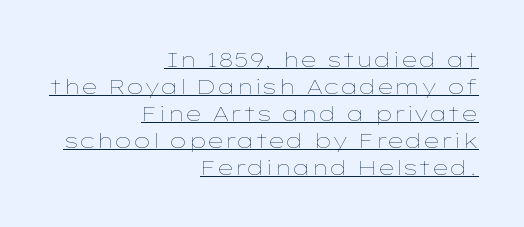
How are the letters spaced? Ordinarily, with no added tracking. No letter is thick-stroked: the sample isn't bold. Posture: vertical. Does the copy run flush right? Yes — the right margin is perfectly even. This is underlined copy, the kind a proofreader might mark for attention.
